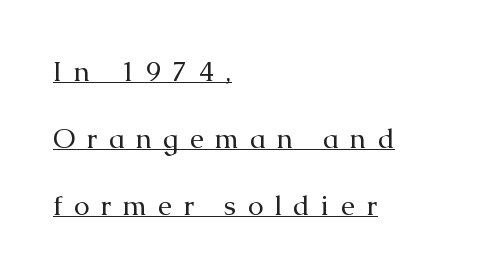
The image shows 28 px regular-weight serif type, upright; set left-aligned, loose line spacing (2.39x), unusually wide letter spacing (+0.4 em), underlined; medium stroke contrast and a medium x-height.
